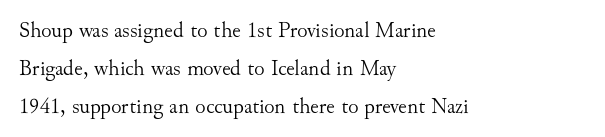
{"italic": "no", "bold": "no", "underline": "no", "align": "left", "line_spacing_ratio": 1.72, "letter_spacing": "normal", "letter_spacing_em": 0.0, "glyph_px": 22}
